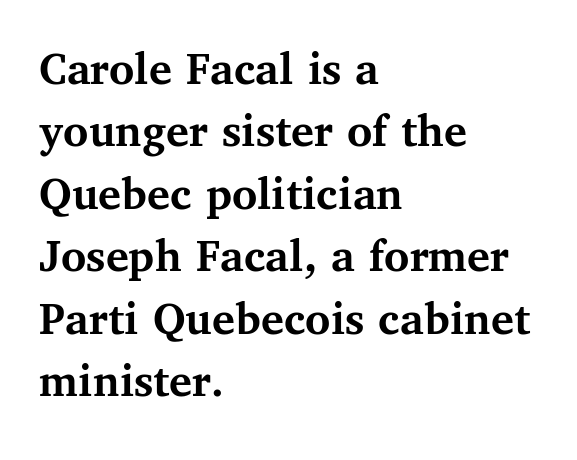
{"serif": "yes", "italic": "no", "bold": "yes", "weight": "semibold", "width": "normal", "stroke_contrast": "medium", "x_height": "medium", "monospaced": "no", "underline": "no", "align": "left", "line_spacing": "normal", "line_spacing_ratio": 1.3, "letter_spacing": "normal", "letter_spacing_em": 0.0, "glyph_px": 48}
